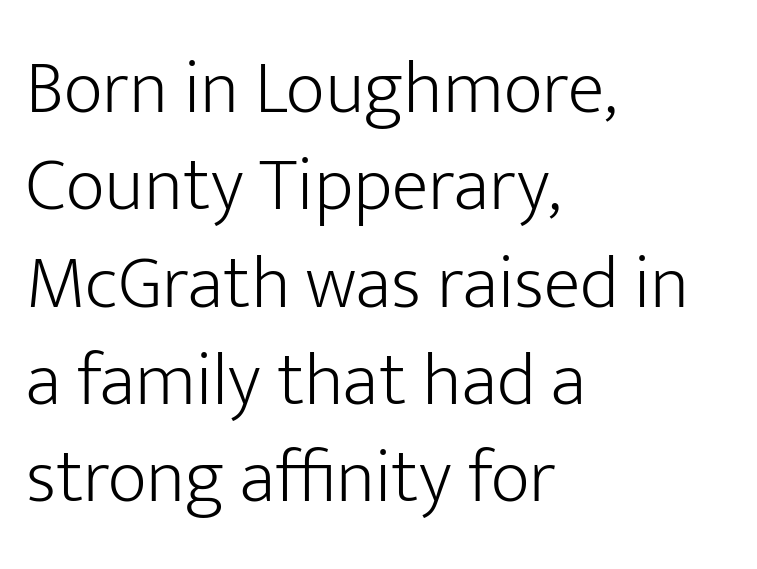
Q: Is the text bold? A: No.
Q: Is the text italic (slanted)? A: No, it is upright.
Q: Is the typeface a serif or a sans-serif typeface? A: Sans-serif.
Q: Is the text underlined? A: No.
Q: How is the paragraph aligned? A: Left-aligned.
Q: Is the spacing between letters normal or unusually wide? A: Normal.
Q: Is the spacing between lines tight, normal or loose? A: Normal.
Q: Width (condensed, normal, or wide)? A: Normal.
Q: Stroke contrast? A: Low.
Q: x-height? A: Medium.
Q: Monospaced? A: No.
